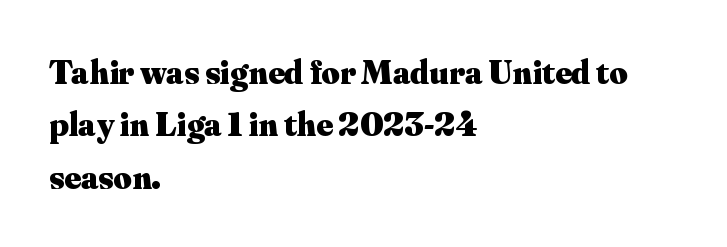
Q: Is the text bold? A: Yes.
Q: Is the text italic (slanted)? A: No, it is upright.
Q: Is the typeface a serif or a sans-serif typeface? A: Serif.
Q: Is the text underlined? A: No.
Q: How is the paragraph aligned? A: Left-aligned.
Q: Is the spacing between letters normal or unusually wide? A: Normal.
Q: Is the spacing between lines tight, normal or loose? A: Normal.
Q: Width (condensed, normal, or wide)? A: Normal.
Q: Stroke contrast? A: Medium.
Q: x-height? A: Small.
Q: Monospaced? A: No.
